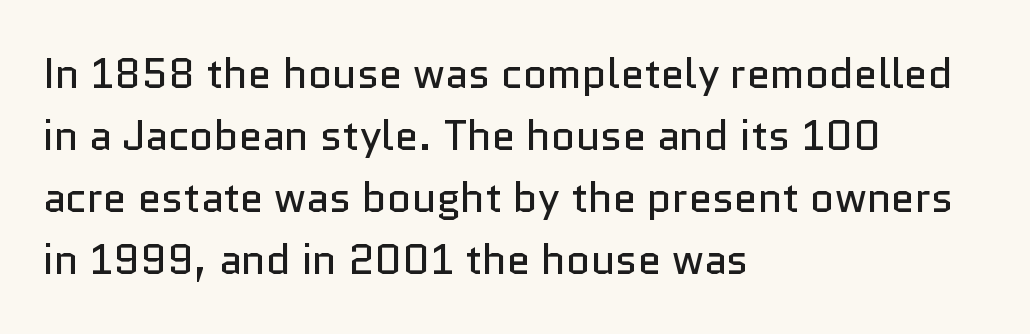
The image shows 42 px regular-weight sans-serif type, upright; set left-aligned, normal line spacing (1.48x), normal letter spacing, not underlined; low stroke contrast and a medium x-height.
